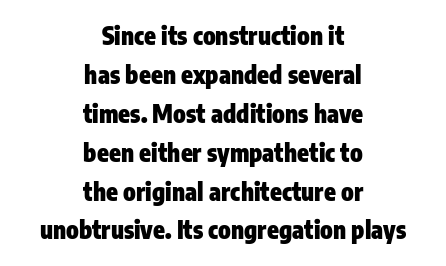
This sample is center-justified, so both line endings float freely. Caption: bold face, heavy strokes. Reading down the column, the eye jumps a familiar distance to each next line. The foot of each line stays bare and open.
